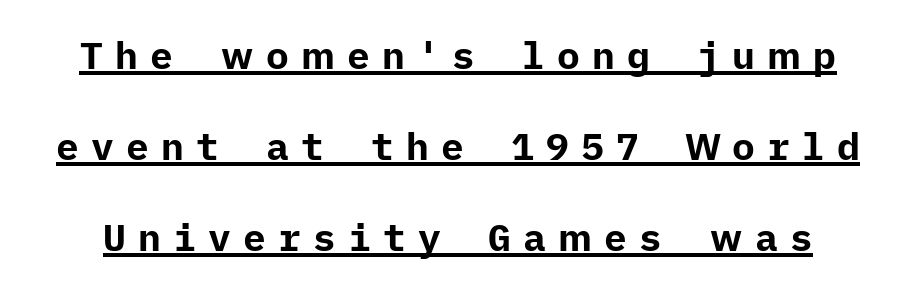
{"serif": "no", "italic": "no", "bold": "yes", "weight": "bold", "width": "normal", "stroke_contrast": "low", "x_height": "medium", "underline": "yes", "line_spacing": "loose", "line_spacing_ratio": 2.4, "letter_spacing": "wide", "letter_spacing_em": 0.32, "glyph_px": 38}
